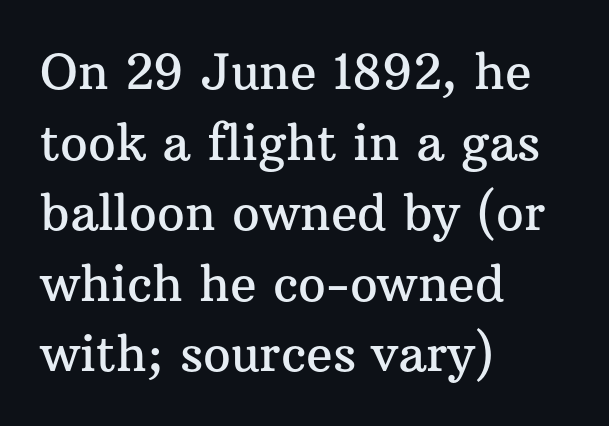
Beneath every word, the page is bare. Here the designer chose a conventional face with non-uniform glyph widths. Horizontal bands of white between lines are of average thickness. Is this a sans? No — the strokes have serifs. Vertical strokes here are truly vertical.
